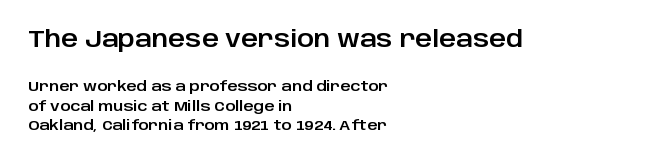
{"italic": "no", "underline": "no", "align": "left", "line_spacing": "normal", "line_spacing_ratio": 1.41, "letter_spacing": "normal", "letter_spacing_em": 0.0, "larger_block": "first", "size_ratio": 1.64, "glyph_px": 23}
